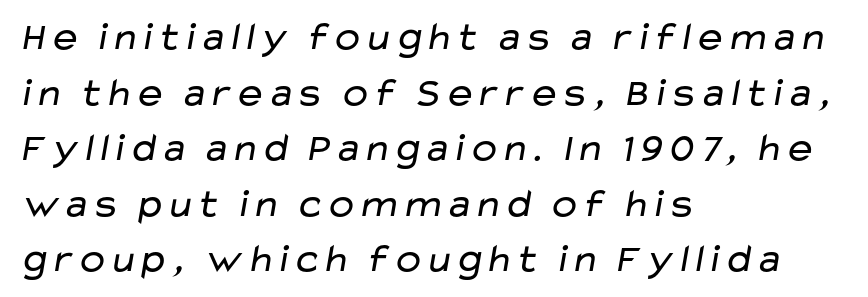
Q: Is the text bold? A: No.
Q: Is the typeface a serif or a sans-serif typeface? A: Sans-serif.
Q: Is the text underlined? A: No.
Q: How is the paragraph aligned? A: Left-aligned.
Q: Is the spacing between letters normal or unusually wide? A: Normal.
Q: Is the spacing between lines tight, normal or loose? A: Normal.
Q: Width (condensed, normal, or wide)? A: Wide.
Q: Stroke contrast? A: Low.
Q: x-height? A: Medium.
Q: Monospaced? A: No.
